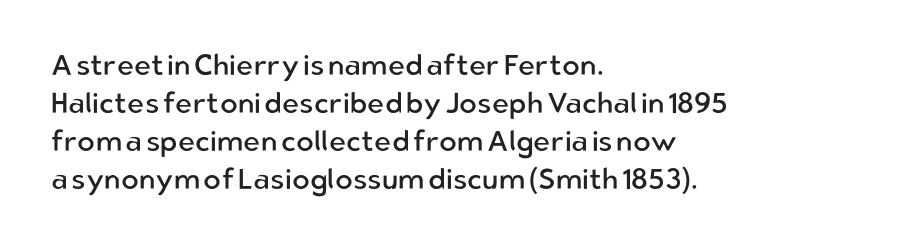
{"serif": "no", "italic": "no", "bold": "no", "weight": "regular", "width": "normal", "stroke_contrast": "low", "x_height": "medium", "monospaced": "no", "underline": "no", "align": "left", "line_spacing": "normal", "line_spacing_ratio": 1.31, "letter_spacing": "normal", "letter_spacing_em": 0.0, "glyph_px": 29}
